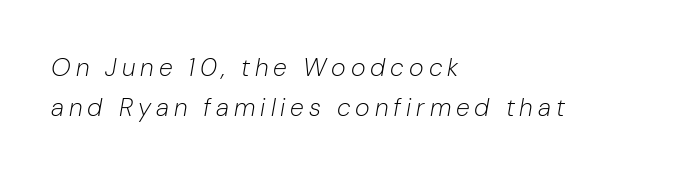
Q: Is the text bold? A: No.
Q: Is the text italic (slanted)? A: Yes, it leans right by about 10 degrees.
Q: Is the text underlined? A: No.
Q: How is the paragraph aligned? A: Left-aligned.
Q: Is the spacing between letters normal or unusually wide? A: Unusually wide.
Q: Is the spacing between lines tight, normal or loose? A: Normal.
